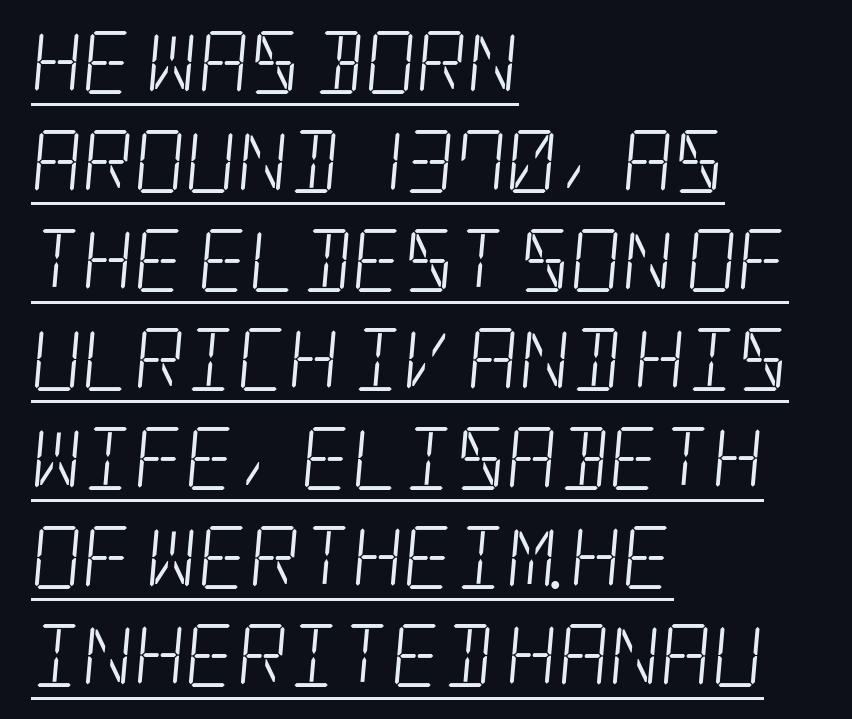
The image shows 63 px light, condensed serif type; set left-aligned, normal line spacing (1.57x), normal letter spacing, underlined; low stroke contrast and a large x-height.
